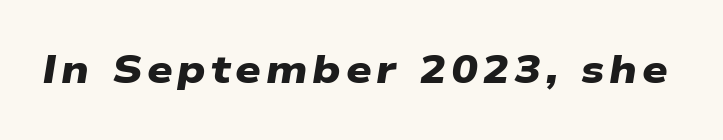
The image shows 40 px heavy, wide sans-serif type; set not underlined; low stroke contrast and a medium x-height.
